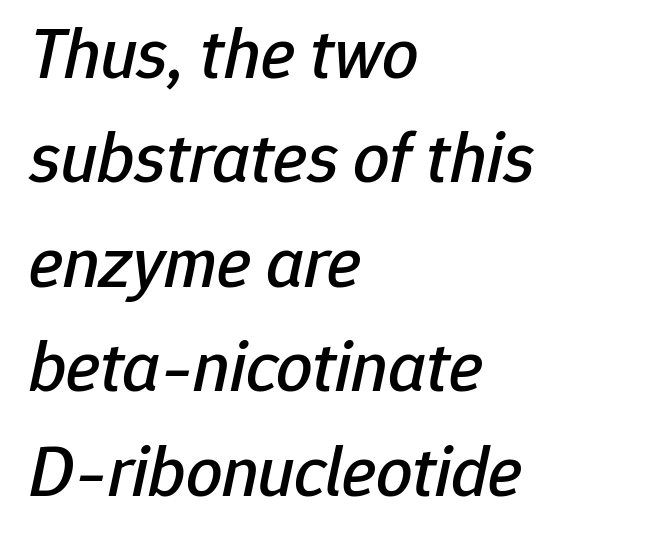
{"italic": "yes", "lean": "right", "slant_degrees": 12, "width": "normal", "stroke_contrast": "low", "x_height": "medium", "monospaced": "no", "underline": "no", "align": "left", "line_spacing": "normal", "line_spacing_ratio": 1.45, "letter_spacing": "normal", "letter_spacing_em": 0.0, "glyph_px": 72}
